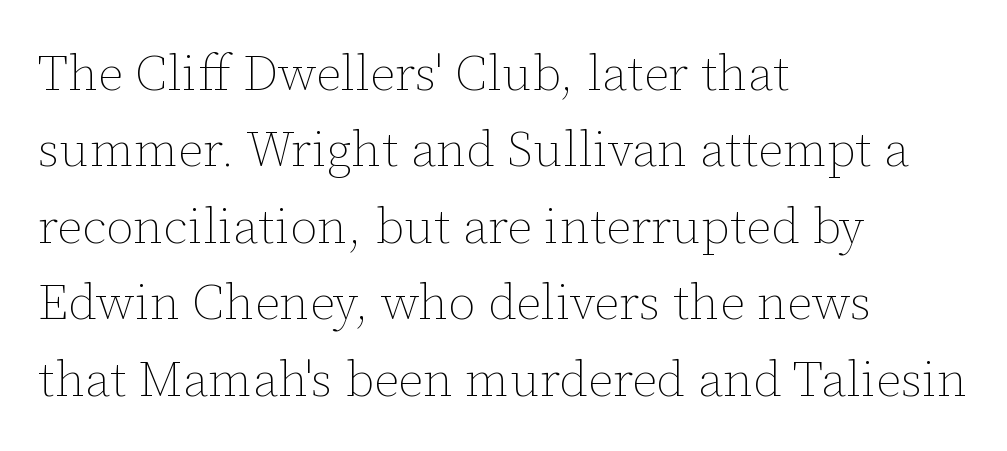
Q: Is the text bold? A: No.
Q: Is the text italic (slanted)? A: No, it is upright.
Q: Is the text underlined? A: No.
Q: How is the paragraph aligned? A: Left-aligned.
Q: Is the spacing between letters normal or unusually wide? A: Normal.
Q: Is the spacing between lines tight, normal or loose? A: Normal.
Q: Width (condensed, normal, or wide)? A: Normal.
Q: Stroke contrast? A: Low.
Q: x-height? A: Medium.
Q: Monospaced? A: No.
